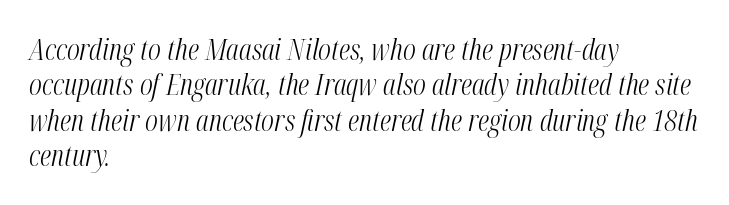
{"italic": "yes", "lean": "right", "slant_degrees": 12, "bold": "no", "weight": "light", "width": "condensed", "stroke_contrast": "medium", "x_height": "medium", "monospaced": "no", "underline": "no", "align": "left", "line_spacing_ratio": 1.22, "letter_spacing": "normal", "letter_spacing_em": 0.0, "glyph_px": 29}
